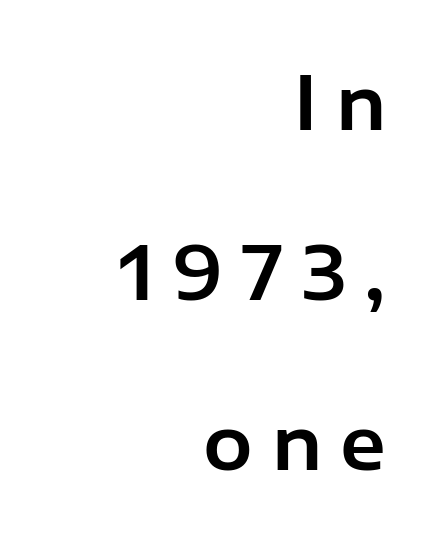
Serif or sans? Sans — the stroke terminals are bare. Looks like regular typesetting: each glyph gets only the width it needs. Rows of type keep a wide berth in the vertical direction. Underlining? Definitely not there. Quick note: not italic, upright. Tracking here is generous; glyphs stand well apart from one another.
